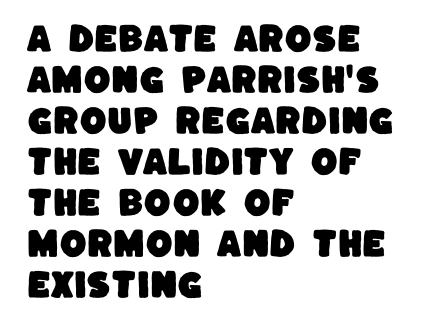
Q: Is the typeface a serif or a sans-serif typeface? A: Sans-serif.
Q: Is the text underlined? A: No.
Q: How is the paragraph aligned? A: Left-aligned.
Q: Is the spacing between letters normal or unusually wide? A: Normal.
Q: Is the spacing between lines tight, normal or loose? A: Normal.
Q: Width (condensed, normal, or wide)? A: Normal.
Q: Stroke contrast? A: Low.
Q: x-height? A: Large.
Q: Monospaced? A: No.
